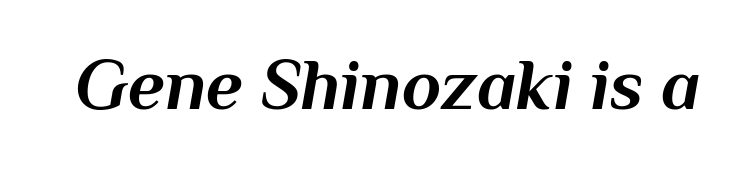
{"italic": "yes", "lean": "right", "slant_degrees": 10, "bold": "yes", "weight": "bold", "width": "normal", "stroke_contrast": "medium", "x_height": "medium", "monospaced": "no", "underline": "no", "letter_spacing": "normal", "letter_spacing_em": 0.0, "glyph_px": 72}
